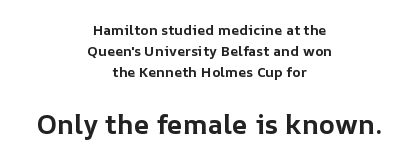
Q: Is the text bold? A: Yes.
Q: Is the text italic (slanted)? A: No, it is upright.
Q: Is the text underlined? A: No.
Q: How is the paragraph aligned? A: Centered.
Q: Is the spacing between letters normal or unusually wide? A: Normal.
Q: Is the spacing between lines tight, normal or loose? A: Normal.
Q: Which block of text is set in a larger size, the first (top) or the second (bottom)? A: The second (bottom) one.
